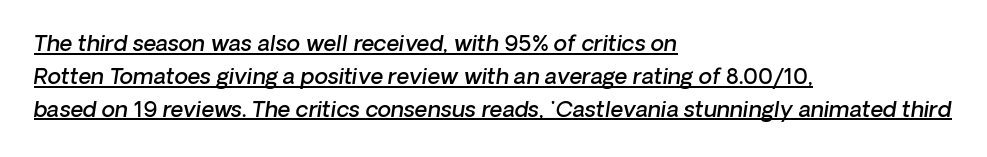
Q: Is the text bold? A: Semi-bold.
Q: Is the text underlined? A: Yes.
Q: How is the paragraph aligned? A: Left-aligned.
Q: Is the spacing between letters normal or unusually wide? A: Normal.
Q: Is the spacing between lines tight, normal or loose? A: Normal.
